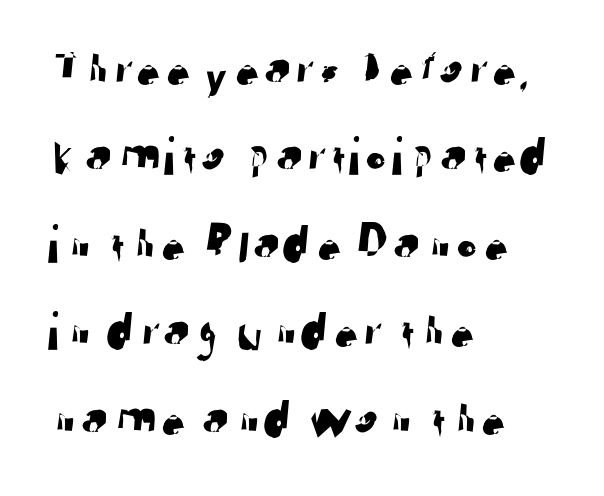
The image shows 55 px sans-serif type; set left-aligned, normal line spacing (1.59x), normal letter spacing, not underlined; low stroke contrast and a medium x-height.
